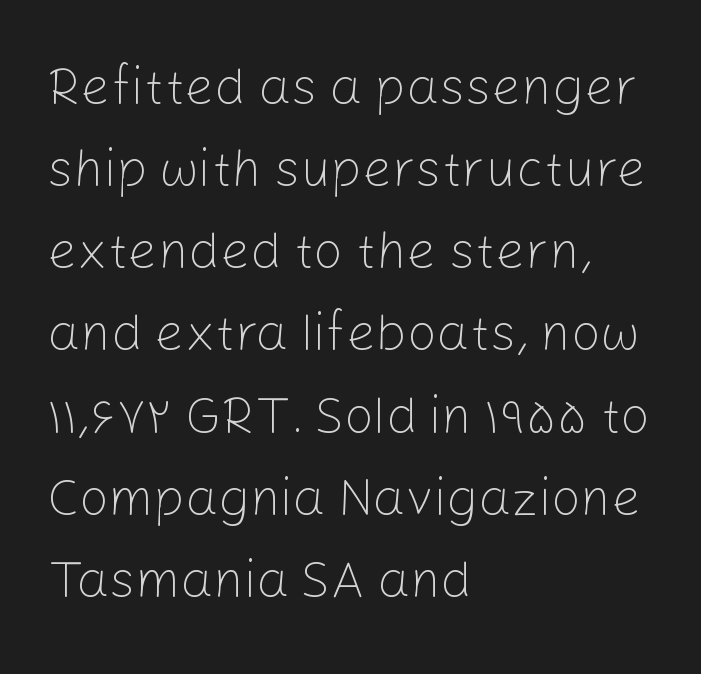
Q: Is the text bold? A: No.
Q: Is the text italic (slanted)? A: No, it is upright.
Q: Is the typeface a serif or a sans-serif typeface? A: Sans-serif.
Q: Is the text underlined? A: No.
Q: How is the paragraph aligned? A: Left-aligned.
Q: Is the spacing between letters normal or unusually wide? A: Normal.
Q: Is the spacing between lines tight, normal or loose? A: Normal.
Q: Width (condensed, normal, or wide)? A: Normal.
Q: Stroke contrast? A: Low.
Q: x-height? A: Medium.
Q: Monospaced? A: No.
